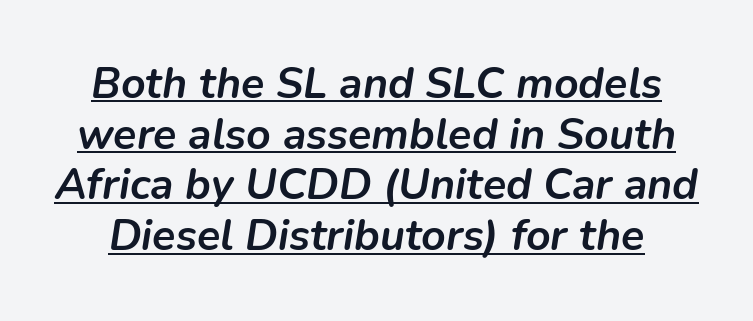
Q: Is the text bold? A: Yes.
Q: Is the text italic (slanted)? A: Yes, it leans right by about 9 degrees.
Q: Is the text underlined? A: Yes.
Q: Is the spacing between letters normal or unusually wide? A: Normal.
Q: Width (condensed, normal, or wide)? A: Normal.
Q: Stroke contrast? A: Low.
Q: x-height? A: Medium.
Q: Monospaced? A: No.
